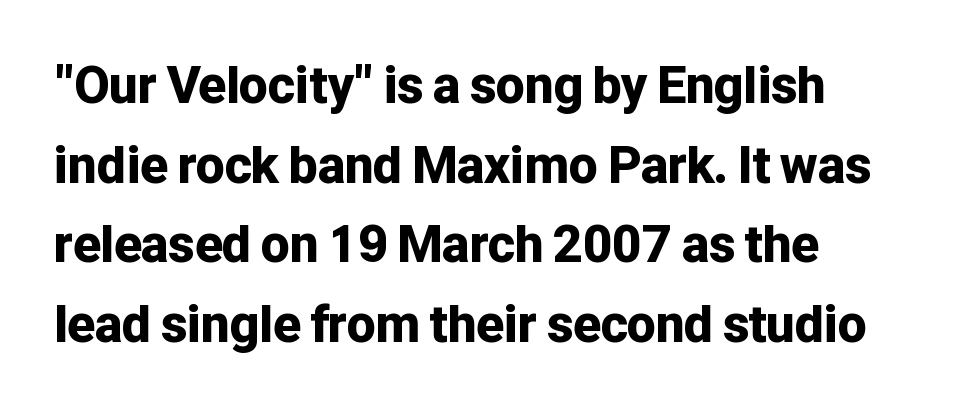
{"serif": "no", "italic": "no", "bold": "yes", "weight": "bold", "width": "normal", "stroke_contrast": "low", "x_height": "medium", "monospaced": "no", "underline": "no", "line_spacing": "normal", "line_spacing_ratio": 1.56, "letter_spacing": "normal", "letter_spacing_em": 0.0, "glyph_px": 51}
